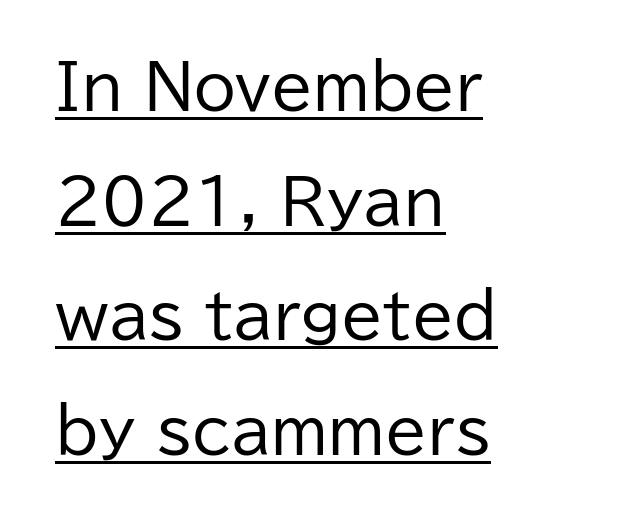
{"serif": "no", "italic": "no", "bold": "no", "weight": "regular", "width": "normal", "stroke_contrast": "low", "x_height": "medium", "monospaced": "no", "underline": "yes", "align": "left", "line_spacing_ratio": 1.88, "letter_spacing": "normal", "letter_spacing_em": 0.0, "glyph_px": 61}
